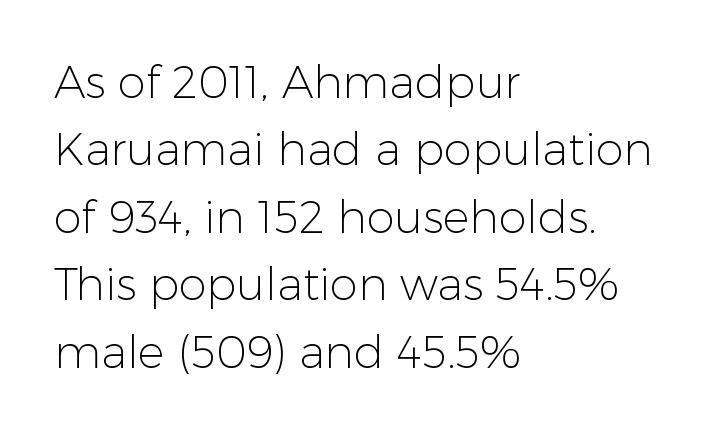
Q: Is the text bold? A: No.
Q: Is the text italic (slanted)? A: No, it is upright.
Q: Is the typeface a serif or a sans-serif typeface? A: Sans-serif.
Q: Is the text underlined? A: No.
Q: How is the paragraph aligned? A: Left-aligned.
Q: Is the spacing between letters normal or unusually wide? A: Normal.
Q: Is the spacing between lines tight, normal or loose? A: Normal.
Q: Width (condensed, normal, or wide)? A: Normal.
Q: Stroke contrast? A: Low.
Q: x-height? A: Medium.
Q: Monospaced? A: No.
